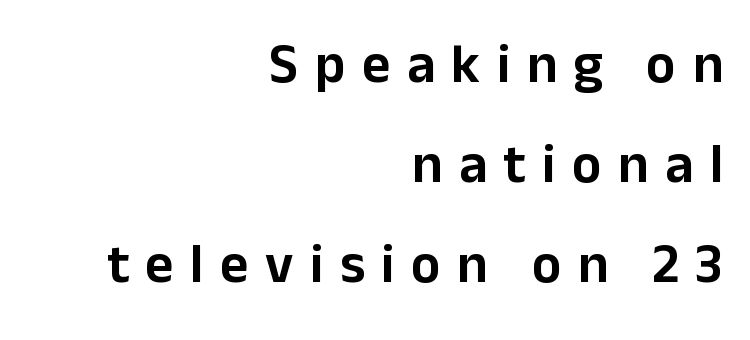
The image shows 55 px sans-serif type, upright; set right-aligned, line spacing 1.82x, unusually wide letter spacing (+0.3 em), not underlined; low stroke contrast and a medium x-height.
